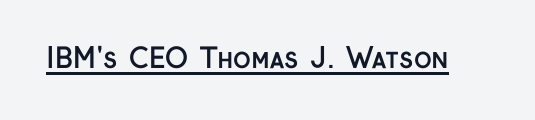
The letters stand straight up with perfectly vertical stems. Between one letter and the next there's only the usual sliver of space. Underlining? Definitely there. Strokes here are thick enough to call this a true bold.
